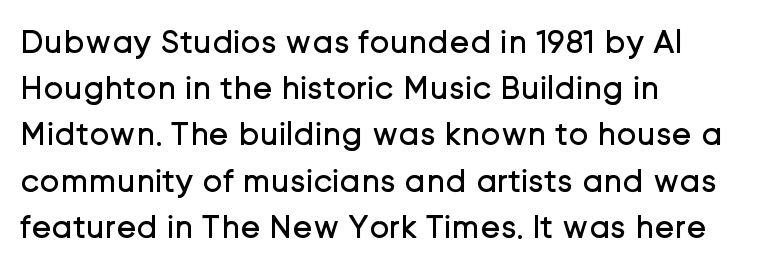
The image shows 34 px regular-weight sans-serif type, upright; set left-aligned, normal line spacing (1.36x), normal letter spacing, not underlined; low stroke contrast and a medium x-height.
